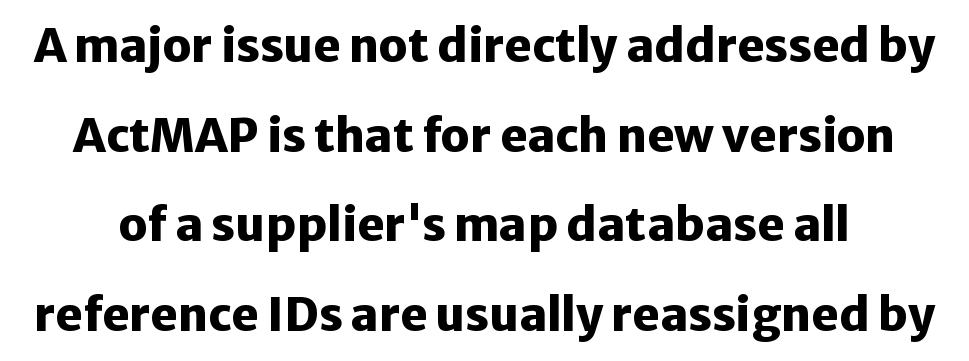
{"serif": "no", "italic": "no", "bold": "yes", "weight": "heavy", "width": "normal", "stroke_contrast": "low", "x_height": "medium", "monospaced": "no", "underline": "no", "line_spacing": "loose", "line_spacing_ratio": 1.95, "letter_spacing": "normal", "letter_spacing_em": 0.0, "glyph_px": 46}
